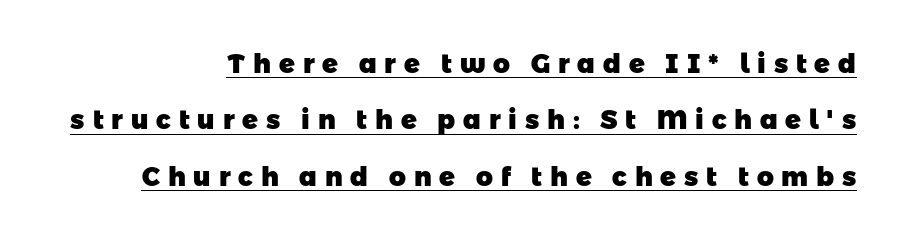
Each new line begins a long way beneath the previous one. The words here are underlined. Bold? Absolutely — the strokes are thick and heavy. Spacing between characters has been opened up far beyond the box default.
